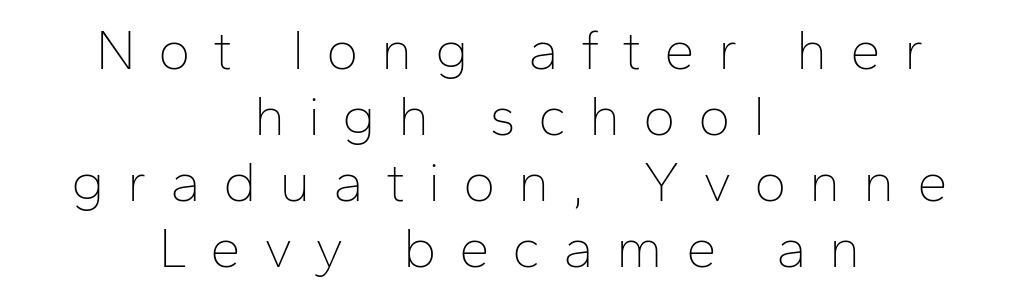
{"serif": "no", "italic": "no", "bold": "no", "weight": "thin", "width": "normal", "stroke_contrast": "low", "x_height": "medium", "monospaced": "no", "underline": "no", "align": "center", "line_spacing_ratio": 1.2, "letter_spacing": "wide", "letter_spacing_em": 0.41, "glyph_px": 55}
